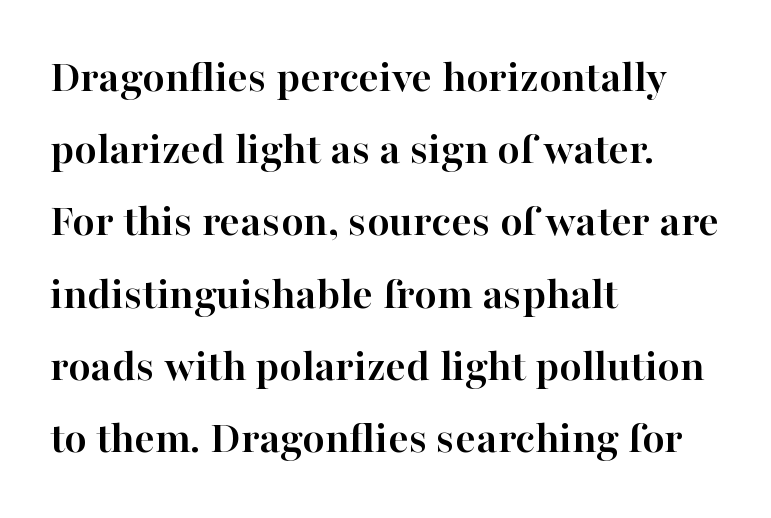
The letters stand upright; this is a roman face. Strokes here are thick enough to call this a true bold. These lines are rendered in a variable-pitch font. This sample uses a serif face. Bare-footed words on every line. The text block is weighted toward the left margin, trailing off unevenly rightward.
